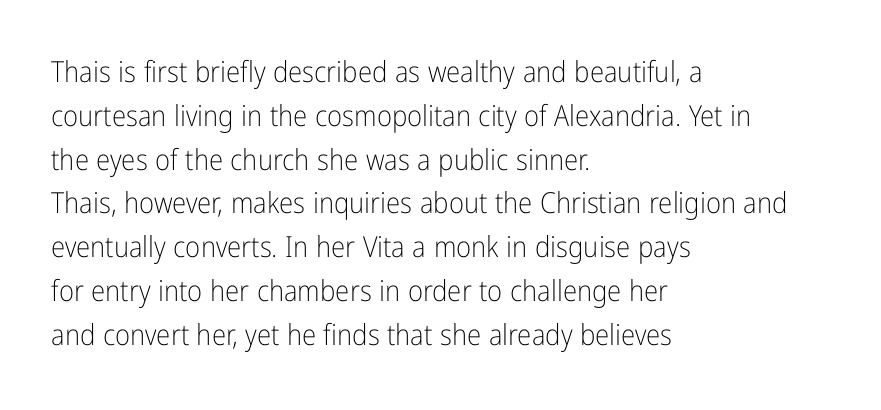
Q: Is the text bold? A: No.
Q: Is the text italic (slanted)? A: No, it is upright.
Q: Is the typeface a serif or a sans-serif typeface? A: Sans-serif.
Q: Is the text underlined? A: No.
Q: How is the paragraph aligned? A: Left-aligned.
Q: Is the spacing between letters normal or unusually wide? A: Normal.
Q: Is the spacing between lines tight, normal or loose? A: Normal.
Q: Width (condensed, normal, or wide)? A: Condensed.
Q: Stroke contrast? A: Low.
Q: x-height? A: Medium.
Q: Monospaced? A: No.
